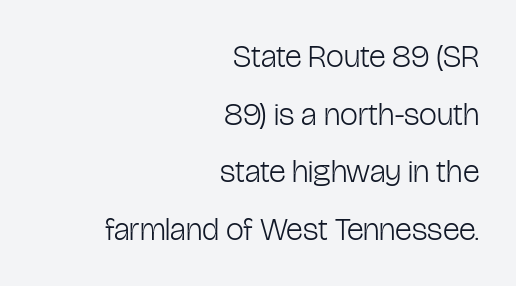
{"serif": "no", "italic": "no", "bold": "no", "weight": "light", "width": "condensed", "stroke_contrast": "low", "x_height": "medium", "monospaced": "no", "underline": "no", "align": "right", "line_spacing_ratio": 1.8, "letter_spacing": "normal", "letter_spacing_em": 0.0, "glyph_px": 32}
